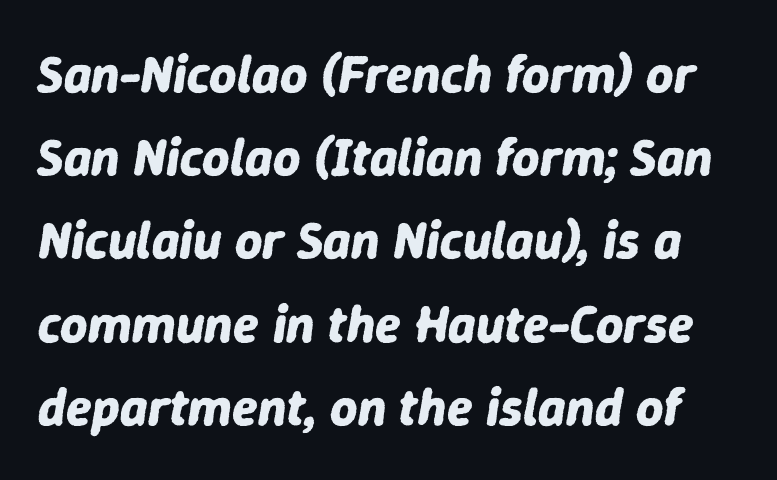
Q: Is the text bold? A: Yes.
Q: Is the text italic (slanted)? A: Yes, it leans right by about 9 degrees.
Q: Is the text underlined? A: No.
Q: Is the spacing between letters normal or unusually wide? A: Normal.
Q: Is the spacing between lines tight, normal or loose? A: Normal.
Q: Width (condensed, normal, or wide)? A: Normal.
Q: Stroke contrast? A: Low.
Q: x-height? A: Medium.
Q: Monospaced? A: No.
